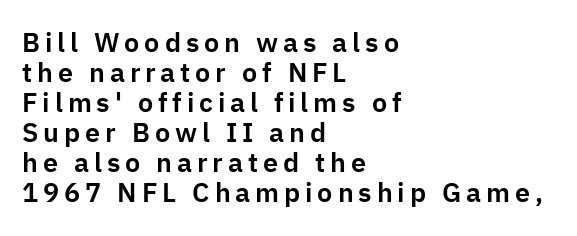
Q: Is the text italic (slanted)? A: No, it is upright.
Q: Is the text underlined? A: No.
Q: How is the paragraph aligned? A: Left-aligned.
Q: Is the spacing between lines tight, normal or loose? A: Tight.
